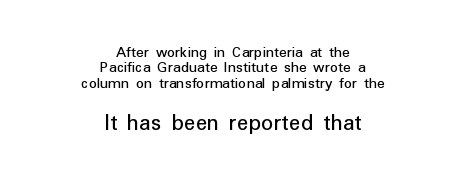
No letter is thick-stroked: the sample isn't bold. Characters remain perfectly vertical along every line. Size contrast runs from small at the top to large at the bottom. The tracking reads as untouched default to a designer's eye.
